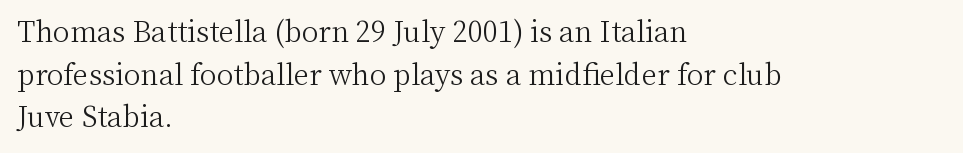
The image shows 28 px light serif type, upright; set left-aligned, normal line spacing (1.52x), normal letter spacing, not underlined; medium stroke contrast and a medium x-height.
